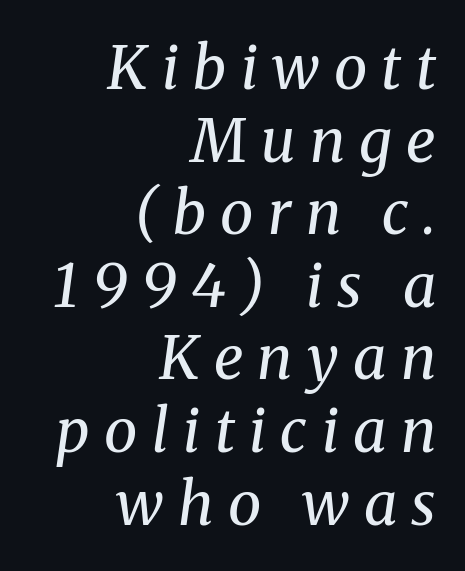
The rendering applies a slant to the glyphs. The gaps between neighbouring characters are conspicuously large. The passage shown is typed in a proportional face where columns would drift. The ragged edge is on the left, which tells us the setting is flush right. The text was rendered using a seriffed face with decorative stroke endings.
